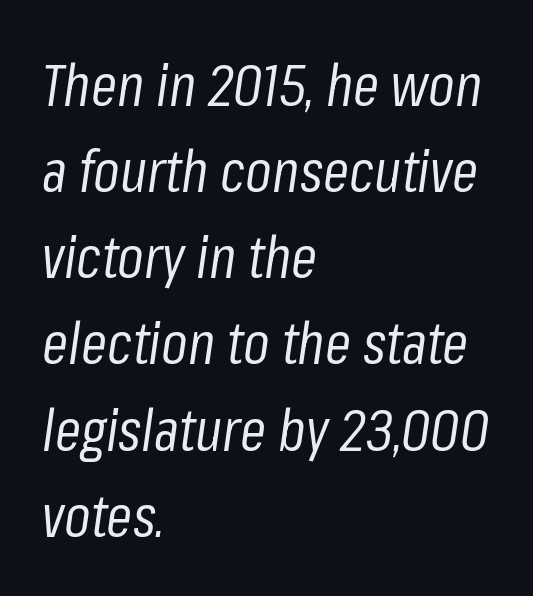
{"italic": "yes", "lean": "right", "slant_degrees": 8, "bold": "no", "weight": "regular", "width": "condensed", "stroke_contrast": "low", "x_height": "medium", "monospaced": "no", "underline": "no", "align": "left", "line_spacing": "normal", "line_spacing_ratio": 1.46, "letter_spacing": "normal", "letter_spacing_em": 0.0, "glyph_px": 59}
